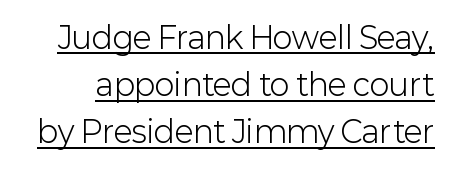
The image shows 30 px light sans-serif type, upright; set normal line spacing (1.57x), normal letter spacing, underlined; low stroke contrast and a medium x-height.
